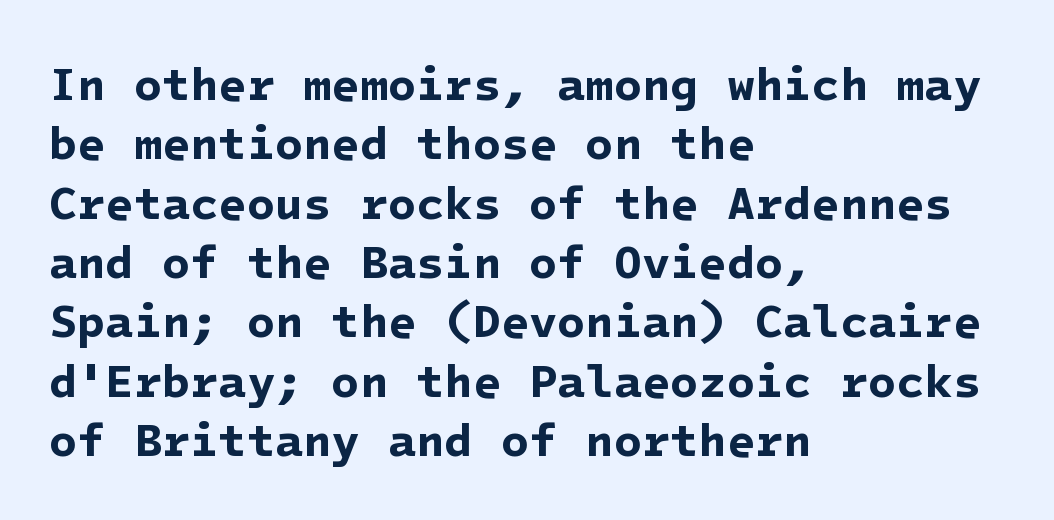
The image shows 46 px bold sans-serif type; set left-aligned, normal line spacing (1.29x), normal letter spacing, not underlined; low stroke contrast and a medium x-height.
